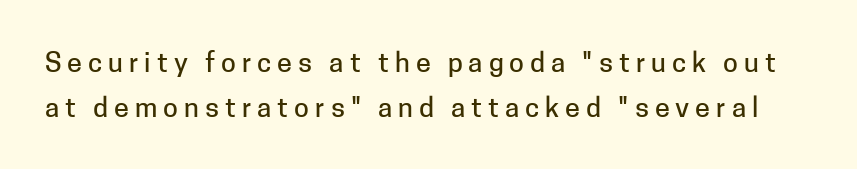
{"italic": "no", "underline": "no", "line_spacing": "normal", "line_spacing_ratio": 1.68, "letter_spacing": "wide", "letter_spacing_em": 0.22, "glyph_px": 27}
